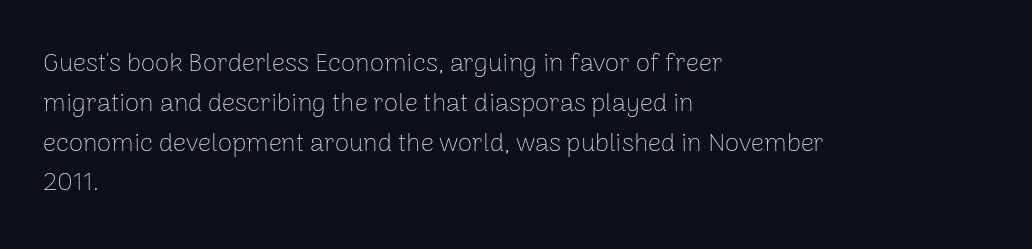
Q: Is the text bold? A: No.
Q: Is the text italic (slanted)? A: No, it is upright.
Q: Is the text underlined? A: No.
Q: How is the paragraph aligned? A: Left-aligned.
Q: Is the spacing between letters normal or unusually wide? A: Normal.
Q: Is the spacing between lines tight, normal or loose? A: Normal.
